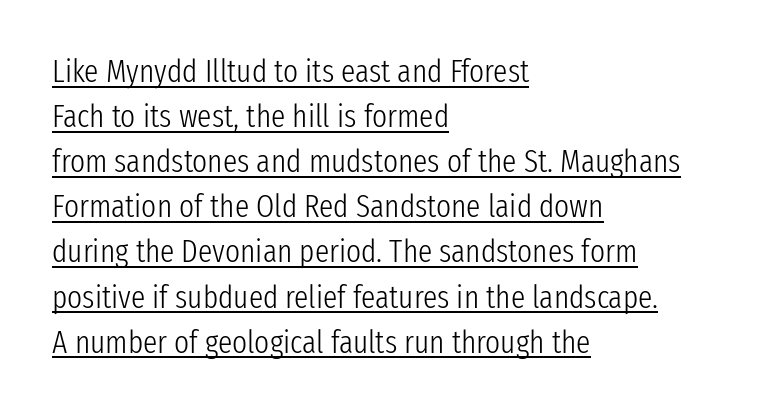
The image shows 32 px light, condensed sans-serif type, upright; set left-aligned, normal line spacing (1.41x), normal letter spacing, underlined; low stroke contrast and a medium x-height.
